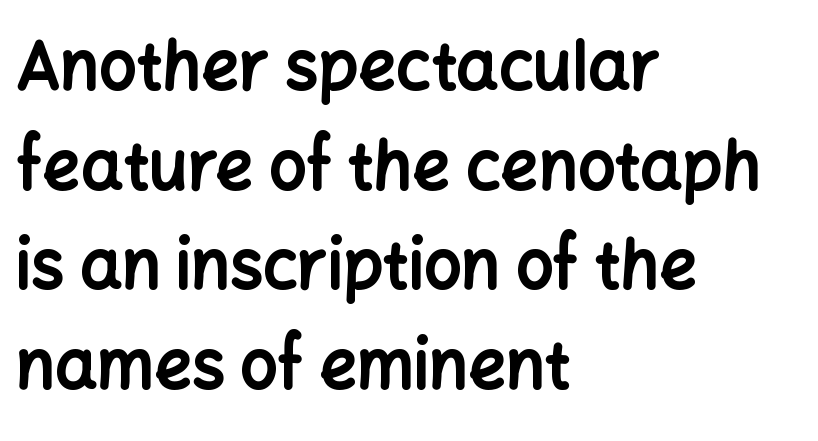
Q: Is the text bold? A: Yes.
Q: Is the text italic (slanted)? A: No, it is upright.
Q: Is the typeface a serif or a sans-serif typeface? A: Sans-serif.
Q: Is the text underlined? A: No.
Q: How is the paragraph aligned? A: Left-aligned.
Q: Is the spacing between letters normal or unusually wide? A: Normal.
Q: Is the spacing between lines tight, normal or loose? A: Normal.
Q: Width (condensed, normal, or wide)? A: Normal.
Q: Stroke contrast? A: Low.
Q: x-height? A: Medium.
Q: Monospaced? A: No.
